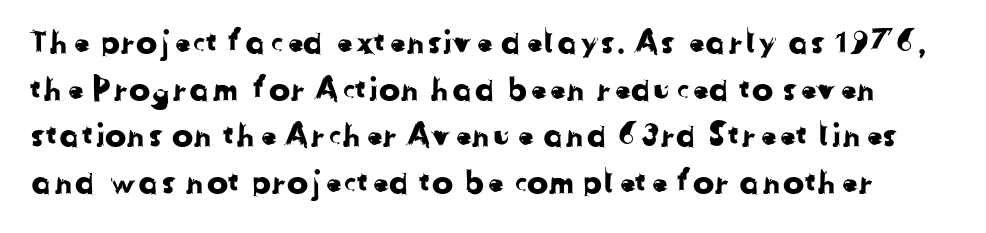
{"serif": "no", "width": "normal", "stroke_contrast": "low", "x_height": "medium", "monospaced": "no", "underline": "no", "line_spacing": "normal", "line_spacing_ratio": 1.46, "letter_spacing": "normal", "letter_spacing_em": 0.0, "glyph_px": 32}
